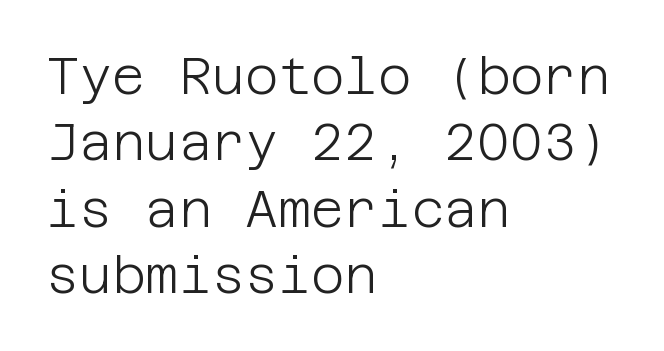
The rendering keeps characters at their native spacing. The line-height multiplier appears to be the usual default. The passage is arranged the way most books set body copy — flush left. Nothing sits at the stroke ends, so this counts as sans-serif. Designer's note — italics off, roman on.
